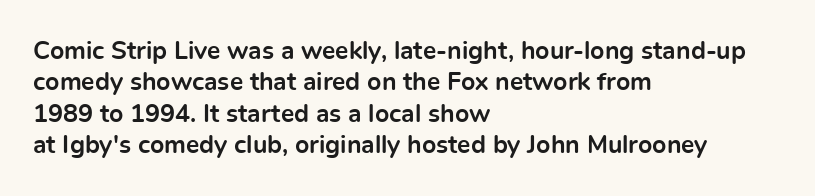
The image shows 25 px bold type, upright; set left-aligned, normal line spacing (1.26x), normal letter spacing, not underlined.
